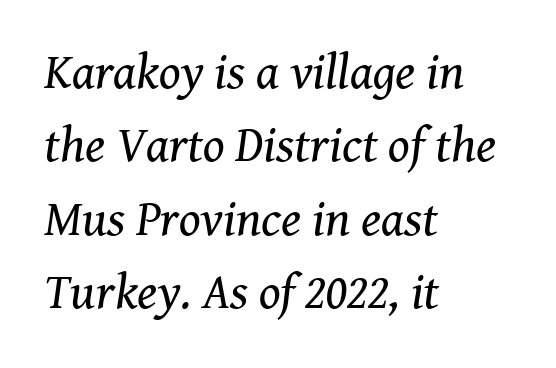
Q: Is the text bold? A: No.
Q: Is the text italic (slanted)? A: Yes, it leans right by about 8 degrees.
Q: Is the typeface a serif or a sans-serif typeface? A: Serif.
Q: Is the text underlined? A: No.
Q: How is the paragraph aligned? A: Left-aligned.
Q: Is the spacing between letters normal or unusually wide? A: Normal.
Q: Is the spacing between lines tight, normal or loose? A: Normal.
Q: Width (condensed, normal, or wide)? A: Normal.
Q: Stroke contrast? A: Medium.
Q: x-height? A: Medium.
Q: Monospaced? A: No.
